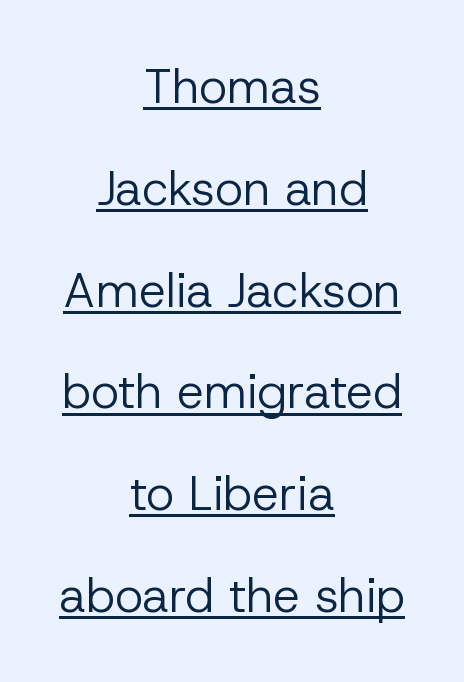
Bold? No — there's no thickening of the strokes. The rendering uses a large line-height, opening up the rows. The type is set solid horizontally, with unmodified tracking. Grotesque or geometric, the face here clearly has no serifs. Think of a printed novel: that variable character pitch is what you see here. Which margin do the lines hug? Neither — every line sits in the middle.
